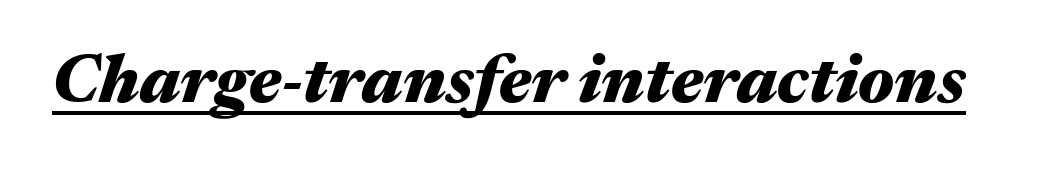
The whole block is typeset with a tilt. The passage shown is underscored from start to finish. This sample uses plain, unmodified letter spacing. You could not count columns in this text — the font is proportionally spaced. This is heavy type, rendered in bold.
